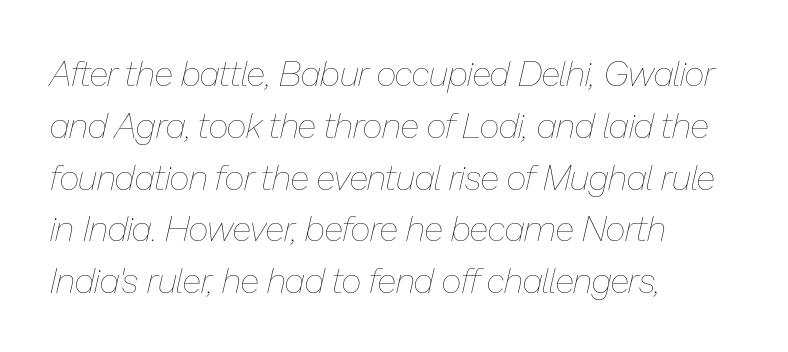
Left-aligned paragraph, ragged on the right. Just letters on the line, the space beneath them empty. The font sits on the lighter half of the weight spectrum, regular included. The face used here is proportionally spaced, like ordinary book or web type.
